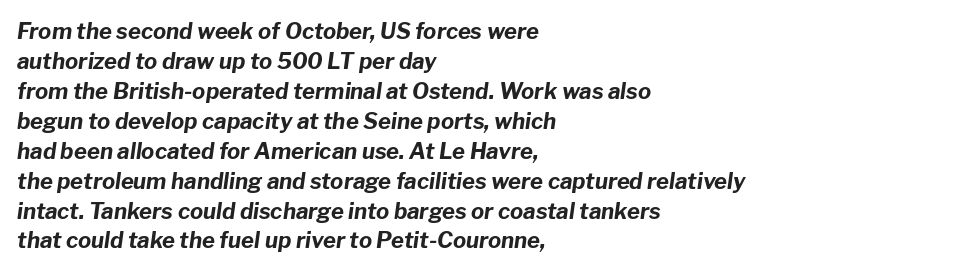
{"italic": "yes", "lean": "right", "slant_degrees": 8, "bold": "yes", "underline": "no", "align": "left", "line_spacing": "normal", "line_spacing_ratio": 1.36, "letter_spacing": "normal", "letter_spacing_em": 0.0, "glyph_px": 22}
